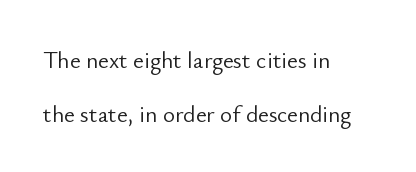
{"italic": "no", "bold": "no", "underline": "no", "align": "left", "line_spacing": "loose", "line_spacing_ratio": 2.33, "letter_spacing": "normal", "letter_spacing_em": 0.0, "glyph_px": 23}
